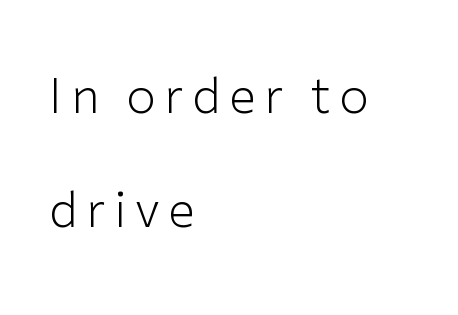
Q: Is the text bold? A: No.
Q: Is the text italic (slanted)? A: No, it is upright.
Q: Is the typeface a serif or a sans-serif typeface? A: Sans-serif.
Q: Is the text underlined? A: No.
Q: How is the paragraph aligned? A: Left-aligned.
Q: Is the spacing between lines tight, normal or loose? A: Loose.
Q: Width (condensed, normal, or wide)? A: Normal.
Q: Stroke contrast? A: Low.
Q: x-height? A: Medium.
Q: Monospaced? A: No.
